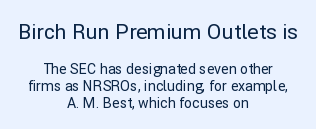
Q: Is the text italic (slanted)? A: No, it is upright.
Q: Is the text underlined? A: No.
Q: How is the paragraph aligned? A: Centered.
Q: Is the spacing between letters normal or unusually wide? A: Normal.
Q: Which block of text is set in a larger size, the first (top) or the second (bottom)? A: The first (top) one.
